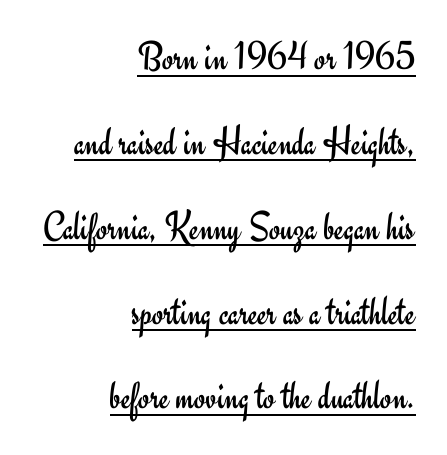
{"serif": "no", "bold": "no", "weight": "regular", "width": "normal", "stroke_contrast": "low", "x_height": "small", "monospaced": "no", "underline": "yes", "align": "right", "line_spacing": "loose", "line_spacing_ratio": 2.07, "letter_spacing": "normal", "letter_spacing_em": 0.0, "glyph_px": 41}
